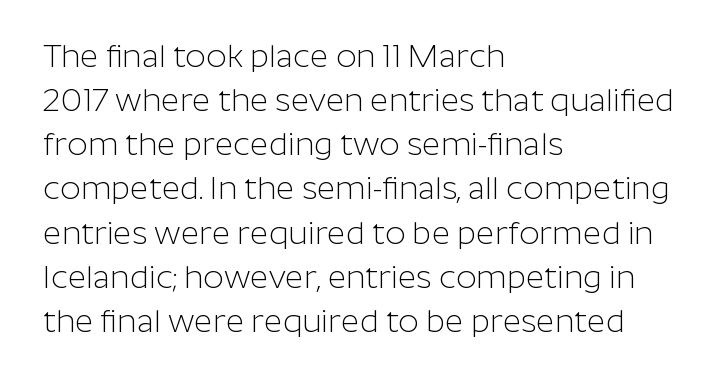
The image shows 32 px light sans-serif type, upright; set left-aligned, normal line spacing (1.38x), normal letter spacing, not underlined; low stroke contrast and a medium x-height.
